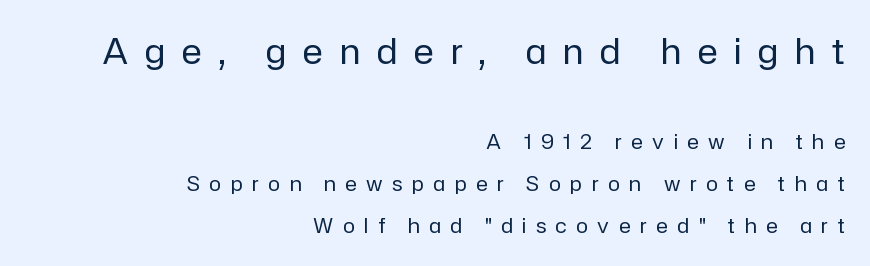
Tracking here is generous; glyphs stand well apart from one another. This rendering features lettering with no underline. Caption: upper text group enlarged, lower text group reduced. You can tell it's not italic because the verticals are truly vertical.
